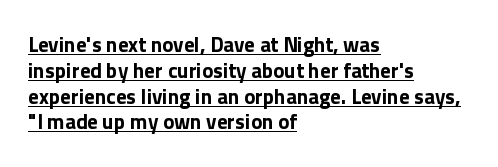
The image shows 21 px bold type, upright; set left-aligned, line spacing 1.23x, normal letter spacing, underlined.
